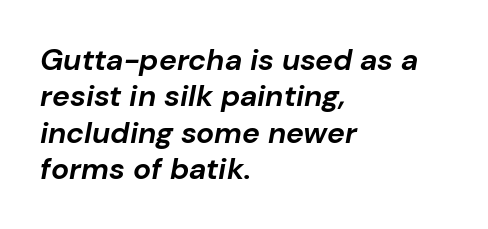
Q: Is the text bold? A: Yes.
Q: Is the text italic (slanted)? A: Yes, it leans right by about 10 degrees.
Q: Is the text underlined? A: No.
Q: How is the paragraph aligned? A: Left-aligned.
Q: Is the spacing between letters normal or unusually wide? A: Normal.
Q: Width (condensed, normal, or wide)? A: Normal.
Q: Stroke contrast? A: Low.
Q: x-height? A: Medium.
Q: Monospaced? A: No.
